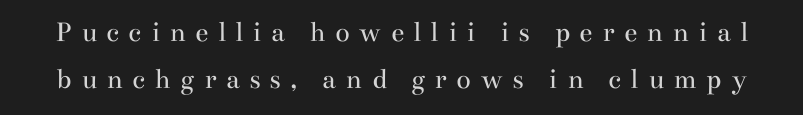
A typesetter would call this heavily tracked-out type. Nothing heavy about these letters — not bold at all. Varying glyph widths throughout — classic text-font behaviour. Descender tails drop into unmarked territory. Font category for this specimen: serif. The lettering stays uniformly vertical, giving the passage a roman look.
